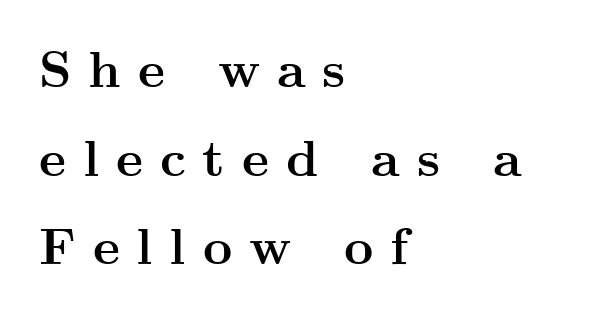
Tracking value appears strongly positive — letters spread wide. Italic? Not at all — the glyphs are vertical. Its strokes are broad and dark, the hallmark of bold type. Plain, unruled lines of type. Is this a fixed-width face? No — the glyphs have proportional, varying widths. Classification — serif.
